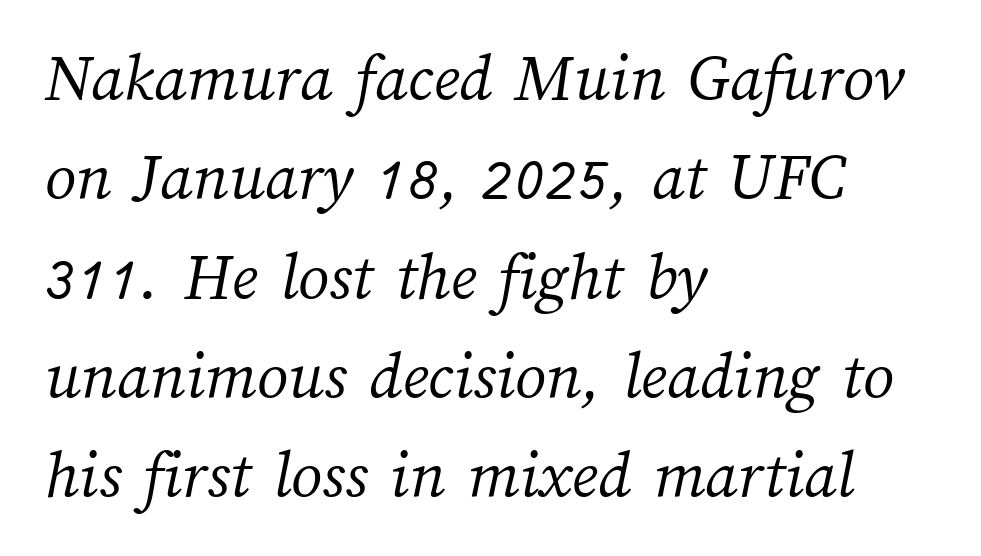
Is the type heavy? It reads as light-to-regular instead. The letters advance in unequal steps, a hallmark of proportional type. Horizontal alignment here is leftward, the default for most running prose. One glance says typical: line gaps are just what's usual.
